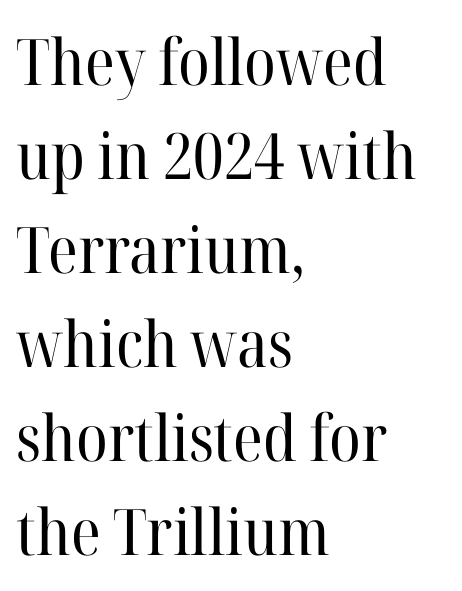
{"serif": "yes", "italic": "no", "bold": "no", "weight": "regular", "width": "normal", "stroke_contrast": "high", "x_height": "medium", "monospaced": "no", "underline": "no", "align": "left", "line_spacing": "normal", "line_spacing_ratio": 1.47, "letter_spacing": "normal", "letter_spacing_em": 0.0, "glyph_px": 64}
